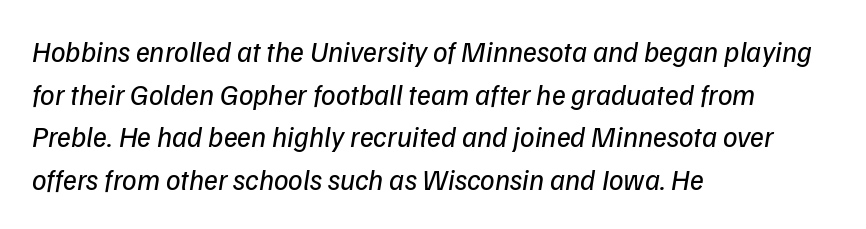
The space directly below the letters is spotless. The letters carry no serifs — their stems end cleanly without finishing strokes. Here the designer chose a conventional face with non-uniform glyph widths. Short note: letters normally spaced. Layout note: lines flush left.
